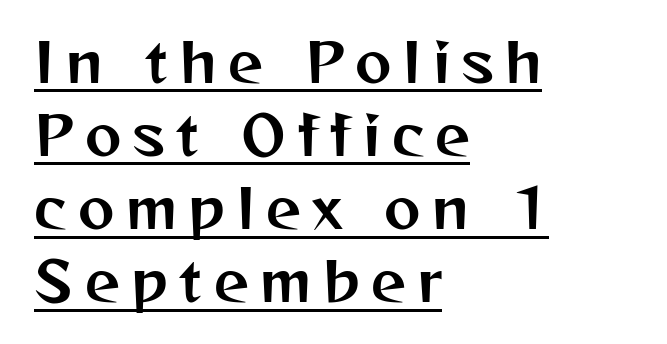
The image shows 55 px sans-serif type, upright; set left-aligned, normal line spacing (1.33x), unusually wide letter spacing (+0.21 em), underlined; medium stroke contrast and a medium x-height.
